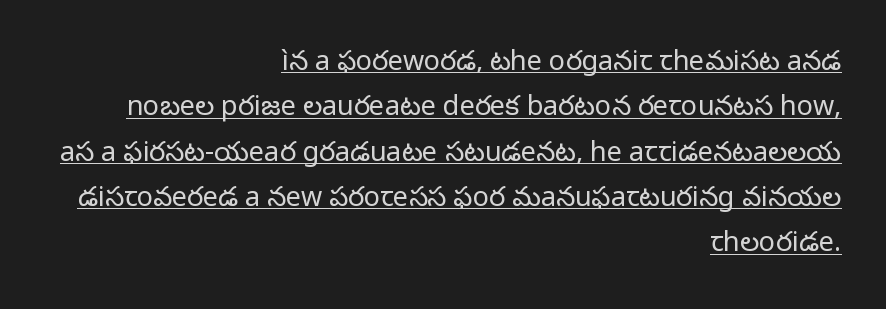
Q: Is the text bold? A: No.
Q: Is the text italic (slanted)? A: No, it is upright.
Q: Is the text underlined? A: Yes.
Q: How is the paragraph aligned? A: Right-aligned.
Q: Is the spacing between letters normal or unusually wide? A: Normal.
Q: Is the spacing between lines tight, normal or loose? A: Normal.
